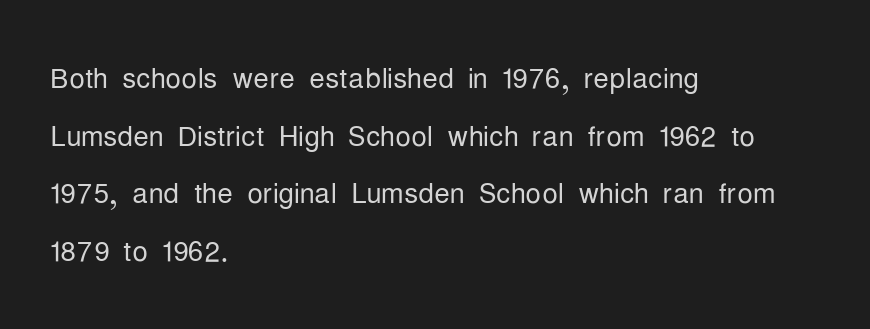
Q: Is the text bold? A: No.
Q: Is the text italic (slanted)? A: No, it is upright.
Q: Is the typeface a serif or a sans-serif typeface? A: Sans-serif.
Q: Is the text underlined? A: No.
Q: How is the paragraph aligned? A: Left-aligned.
Q: Is the spacing between letters normal or unusually wide? A: Normal.
Q: Is the spacing between lines tight, normal or loose? A: Normal.
Q: Width (condensed, normal, or wide)? A: Condensed.
Q: Stroke contrast? A: Low.
Q: x-height? A: Medium.
Q: Monospaced? A: No.
